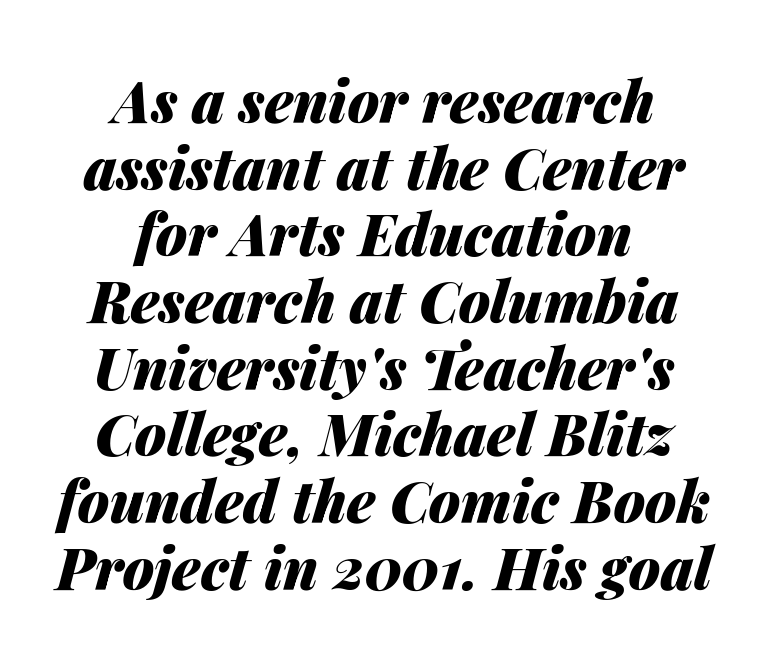
{"italic": "yes", "lean": "right", "slant_degrees": 14, "bold": "yes", "weight": "heavy", "width": "normal", "stroke_contrast": "medium", "x_height": "medium", "monospaced": "no", "underline": "no", "align": "center", "line_spacing_ratio": 1.17, "letter_spacing": "normal", "letter_spacing_em": 0.0, "glyph_px": 57}
